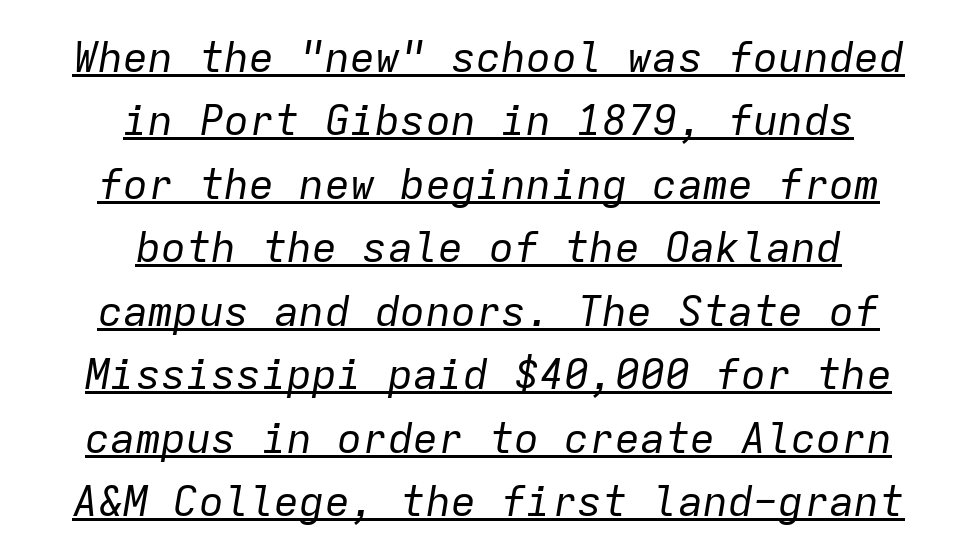
{"italic": "yes", "lean": "right", "slant_degrees": 9, "bold": "no", "weight": "regular", "width": "normal", "stroke_contrast": "low", "x_height": "medium", "monospaced": "yes", "underline": "yes", "align": "center", "line_spacing": "normal", "line_spacing_ratio": 1.51, "letter_spacing": "normal", "letter_spacing_em": 0.0, "glyph_px": 42}
